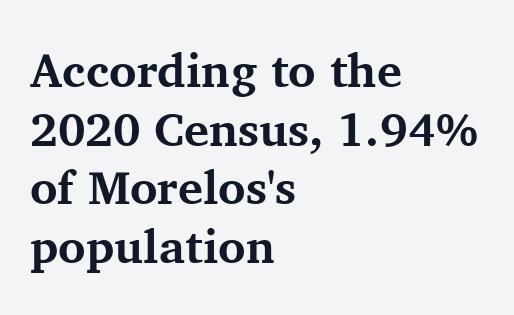
{"serif": "yes", "italic": "no", "bold": "yes", "weight": "bold", "width": "normal", "stroke_contrast": "medium", "x_height": "medium", "monospaced": "no", "underline": "no", "align": "left", "line_spacing": "normal", "line_spacing_ratio": 1.25, "letter_spacing": "normal", "letter_spacing_em": 0.0, "glyph_px": 47}
